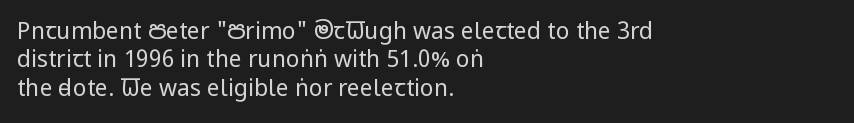
Nobody touched the tracking dial on this one. Visually the block forms a straight wall on the left and a jagged coastline on the right. Posture: upright roman. Beneath every word, the page is bare.
